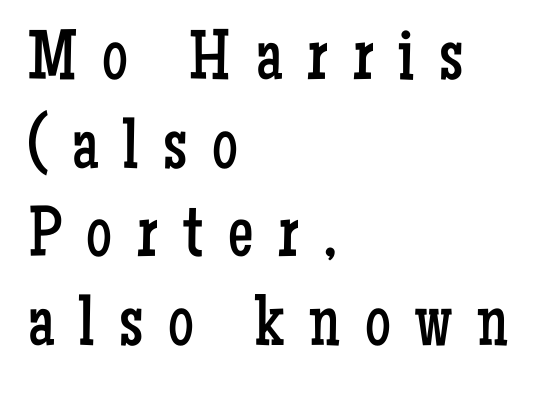
Anything drawn beneath the words? Only blank space. Check where the strokes stop: tiny serifs finish them off. The letters stand straight up with perfectly vertical stems. No heavy texture on the line: the type isn't bold.
